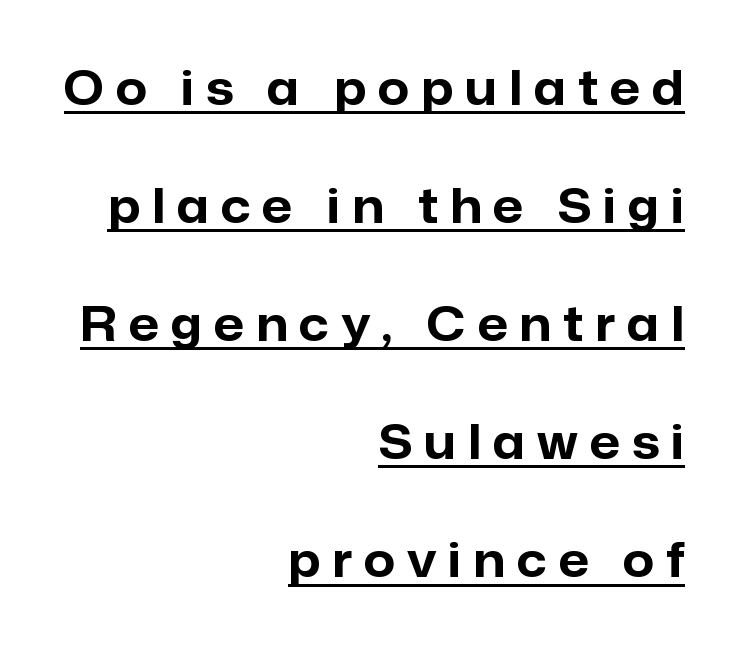
The image shows 48 px bold sans-serif type, upright; set right-aligned, loose line spacing (2.46x), unusually wide letter spacing (+0.25 em), underlined; low stroke contrast and a medium x-height.
